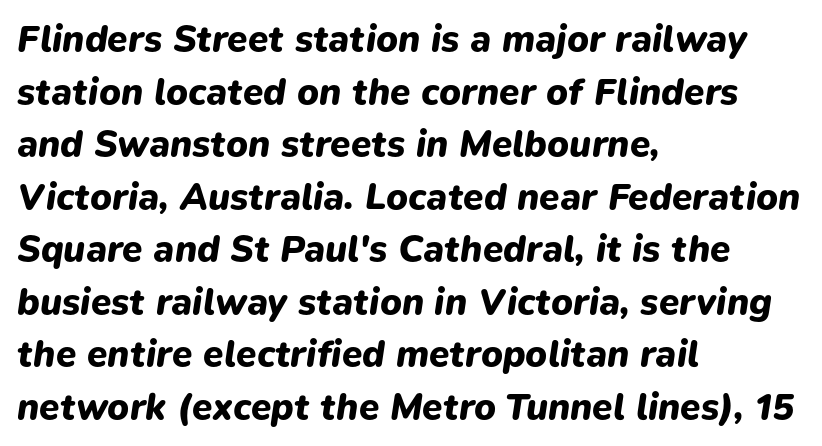
{"italic": "yes", "lean": "right", "slant_degrees": 9, "bold": "yes", "weight": "heavy", "width": "normal", "stroke_contrast": "low", "x_height": "medium", "monospaced": "no", "underline": "no", "align": "left", "line_spacing": "normal", "line_spacing_ratio": 1.42, "letter_spacing": "normal", "letter_spacing_em": 0.0, "glyph_px": 37}
